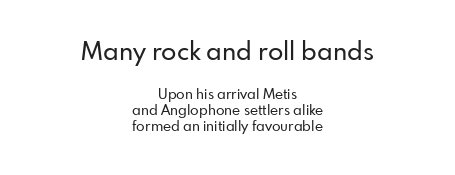
{"italic": "no", "underline": "no", "align": "center", "line_spacing": "tight", "line_spacing_ratio": 1.13, "letter_spacing": "normal", "letter_spacing_em": 0.0, "larger_block": "first", "size_ratio": 1.79, "glyph_px": 25}
